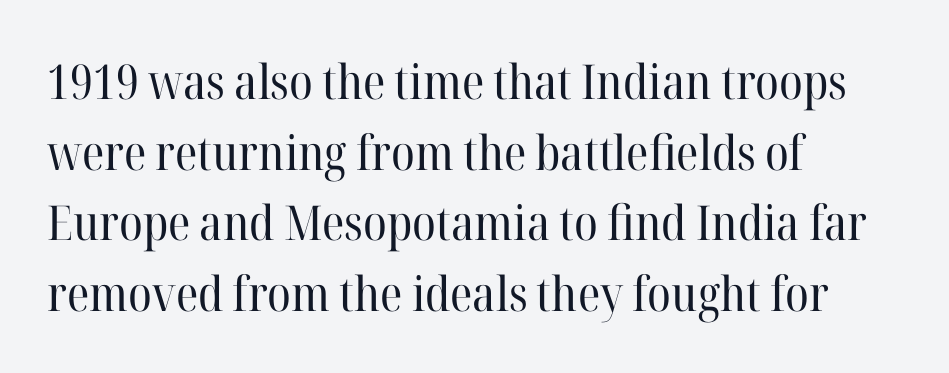
{"serif": "yes", "italic": "no", "bold": "no", "weight": "regular", "width": "normal", "stroke_contrast": "high", "x_height": "medium", "monospaced": "no", "underline": "no", "align": "left", "line_spacing": "normal", "line_spacing_ratio": 1.47, "letter_spacing": "normal", "letter_spacing_em": 0.0, "glyph_px": 48}
